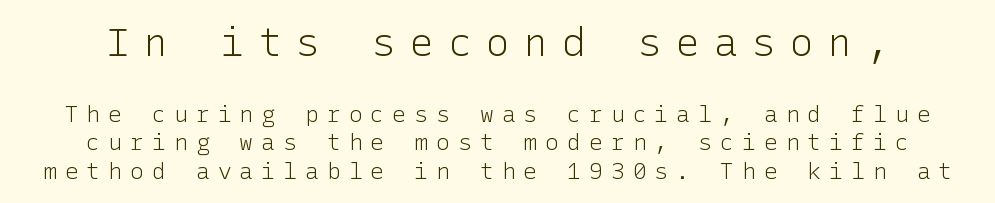
Q: Is the text bold? A: No.
Q: Is the text italic (slanted)? A: No, it is upright.
Q: Is the typeface a serif or a sans-serif typeface? A: Sans-serif.
Q: Is the text underlined? A: No.
Q: Is the spacing between letters normal or unusually wide? A: Unusually wide.
Q: Which block of text is set in a larger size, the first (top) or the second (bottom)? A: The first (top) one.
Q: Width (condensed, normal, or wide)? A: Normal.
Q: Stroke contrast? A: Low.
Q: x-height? A: Medium.
